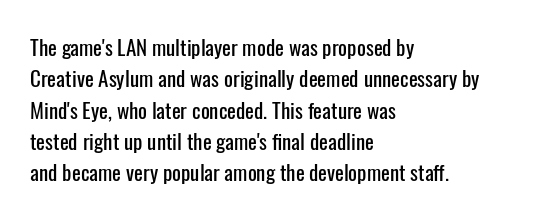
Q: Is the text italic (slanted)? A: No, it is upright.
Q: Is the text underlined? A: No.
Q: How is the paragraph aligned? A: Left-aligned.
Q: Is the spacing between letters normal or unusually wide? A: Normal.
Q: Is the spacing between lines tight, normal or loose? A: Normal.
